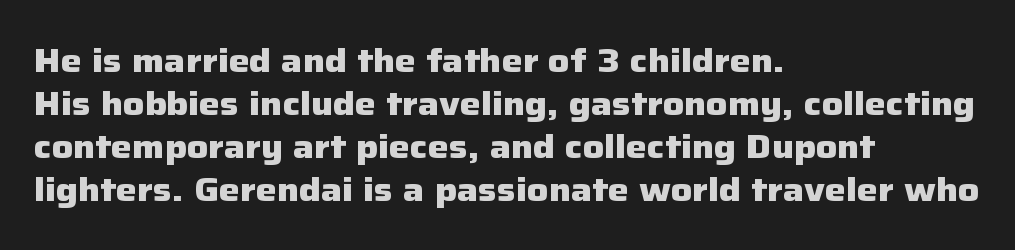
{"serif": "no", "italic": "no", "bold": "yes", "weight": "heavy", "width": "normal", "stroke_contrast": "low", "x_height": "medium", "monospaced": "no", "underline": "no", "align": "left", "line_spacing": "normal", "line_spacing_ratio": 1.3, "letter_spacing": "normal", "letter_spacing_em": 0.0, "glyph_px": 33}
